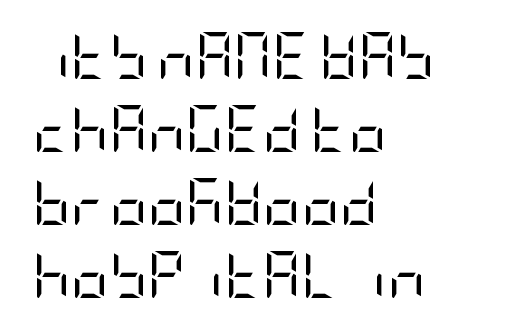
The image shows 47 px regular-weight, condensed sans-serif type, upright; set left-aligned, normal line spacing (1.55x), normal letter spacing, not underlined; low stroke contrast and a large x-height.
